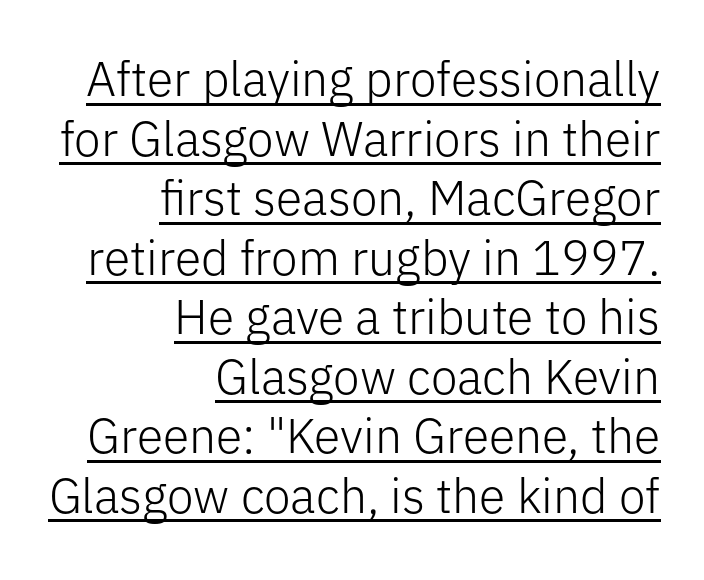
Every word sits above its own underline. A quiet, ordinary-to-light weight characterises the typeface. Check where the strokes stop: nothing finishes them off — pure sans. Posture: vertical. Each letter keeps its own natural width here, so spacing adapts to shape. Horizontally, the lines are justified to the trailing edge only.
